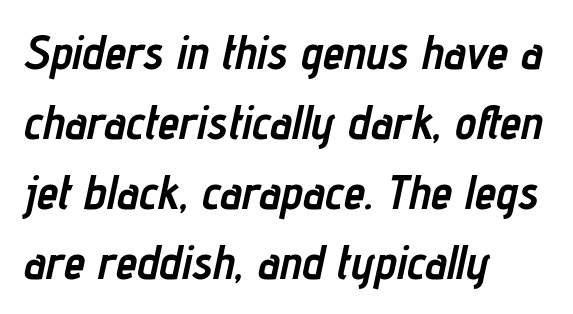
On the weight axis this lands at bold, roughly 700. Is there much room between lines? A standard amount, neither cramped nor airy. Glance below the letters and you will spot only blank space. Every row of glyphs begins at an identical x-position on the left. A typesetter would call this proportional, since set widths differ per character. Standard letterfit; no display-style spreading of the glyphs.
